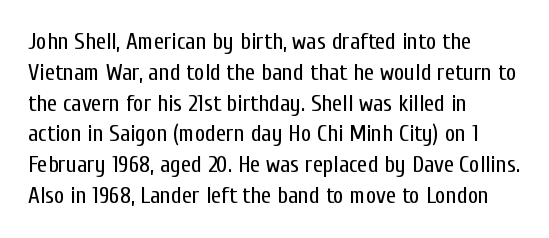
Q: Is the text bold? A: No.
Q: Is the text italic (slanted)? A: No, it is upright.
Q: Is the text underlined? A: No.
Q: How is the paragraph aligned? A: Left-aligned.
Q: Is the spacing between letters normal or unusually wide? A: Normal.
Q: Is the spacing between lines tight, normal or loose? A: Normal.
